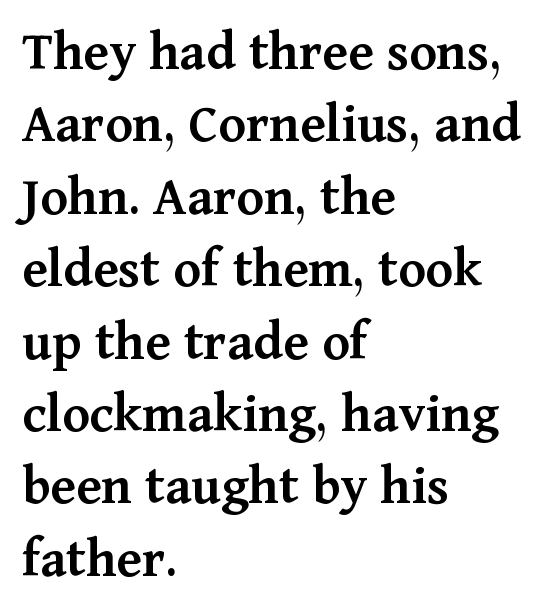
Every row of glyphs begins at an identical x-position on the left. Every letter is mildly thick-stroked: semibold rather than bold. Plain, unruled lines of type. The passage shown is typed in a proportional face where columns would drift.
